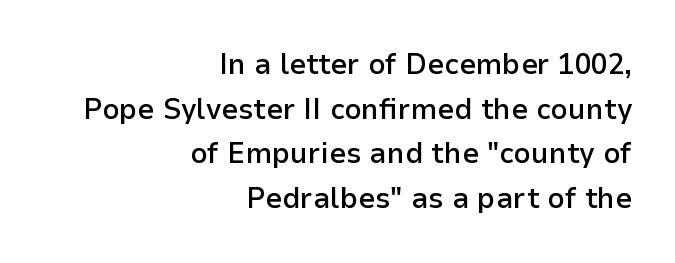
Q: Is the text bold? A: Semi-bold.
Q: Is the text italic (slanted)? A: No, it is upright.
Q: Is the typeface a serif or a sans-serif typeface? A: Sans-serif.
Q: Is the text underlined? A: No.
Q: How is the paragraph aligned? A: Right-aligned.
Q: Is the spacing between letters normal or unusually wide? A: Normal.
Q: Is the spacing between lines tight, normal or loose? A: Normal.
Q: Width (condensed, normal, or wide)? A: Normal.
Q: Stroke contrast? A: Low.
Q: x-height? A: Medium.
Q: Monospaced? A: No.
